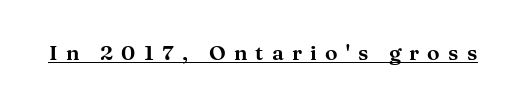
The image shows 21 px text type, upright; set unusually wide letter spacing (+0.39 em), underlined.
